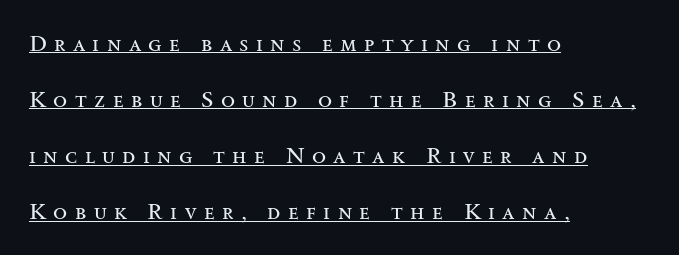
Q: Is the text bold? A: No.
Q: Is the text italic (slanted)? A: No, it is upright.
Q: Is the text underlined? A: Yes.
Q: How is the paragraph aligned? A: Left-aligned.
Q: Is the spacing between letters normal or unusually wide? A: Unusually wide.
Q: Is the spacing between lines tight, normal or loose? A: Loose.
